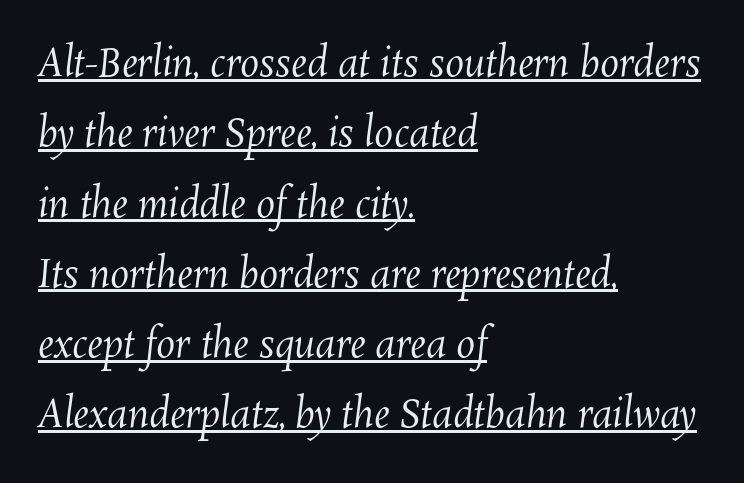
{"bold": "no", "weight": "regular", "width": "normal", "stroke_contrast": "medium", "x_height": "medium", "monospaced": "no", "underline": "yes", "align": "left", "line_spacing_ratio": 1.85, "letter_spacing": "normal", "letter_spacing_em": 0.0, "glyph_px": 38}
